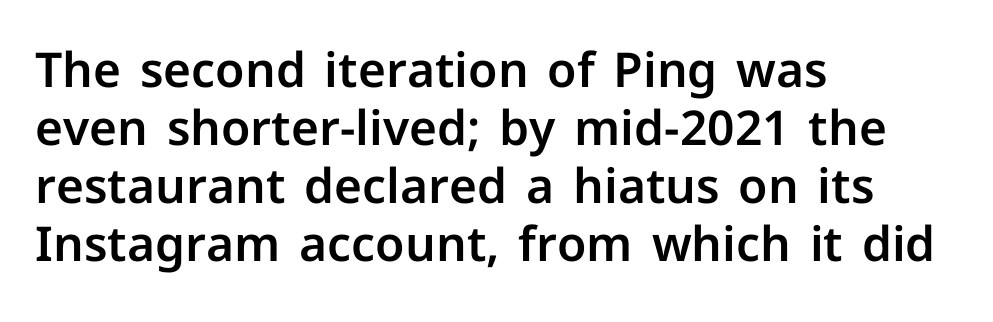
Ordinary non-slanted type is in use. Letterform terminals end flat and unadorned throughout the passage. The passage shown is typed in a proportional face where columns would drift. Here the glyphs are tracked normally, forming tight word shapes. Only glyphs here, with clear space below each row.
